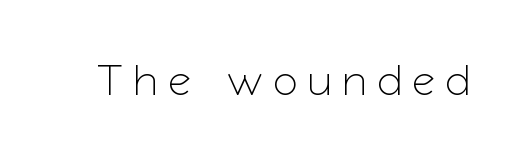
Q: Is the text italic (slanted)? A: No, it is upright.
Q: Is the typeface a serif or a sans-serif typeface? A: Sans-serif.
Q: Is the text underlined? A: No.
Q: Is the spacing between letters normal or unusually wide? A: Unusually wide.
Q: Width (condensed, normal, or wide)? A: Normal.
Q: Stroke contrast? A: Low.
Q: x-height? A: Medium.
Q: Monospaced? A: No.
